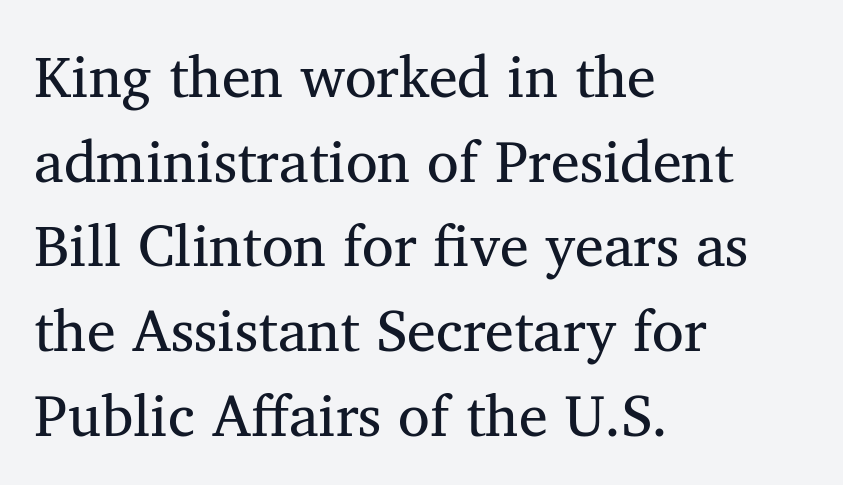
A normal amount of white space separates one row of letters from the next. Tall strokes in this sample are plumb rather than angled. Caption: standard tracking, unaltered. The weight tops out at a normal text grade. Rule under the text: the space is simply empty. Note the varied advance widths — an 'i' is clearly narrower than an 'm'.
